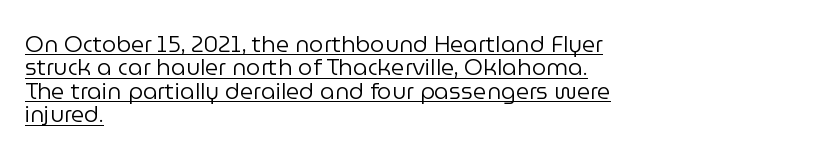
Notice how the passage keeps a crisp vertical edge on the left only. Descenders here cross a horizontal rule under the line. Nope, not italic — everything's standing straight. Leading is clearly below the norm, producing a dense column. Summary of weight: not heavy and not bold. Each word holds together tightly as a unit, with standard inter-letter gaps.
